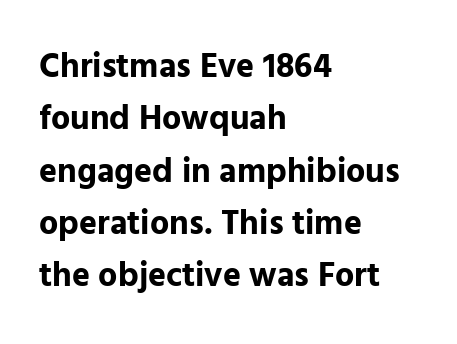
Q: Is the text bold? A: Yes.
Q: Is the text italic (slanted)? A: No, it is upright.
Q: Is the typeface a serif or a sans-serif typeface? A: Sans-serif.
Q: Is the text underlined? A: No.
Q: How is the paragraph aligned? A: Left-aligned.
Q: Is the spacing between letters normal or unusually wide? A: Normal.
Q: Is the spacing between lines tight, normal or loose? A: Normal.
Q: Width (condensed, normal, or wide)? A: Normal.
Q: Stroke contrast? A: Low.
Q: x-height? A: Medium.
Q: Monospaced? A: No.
